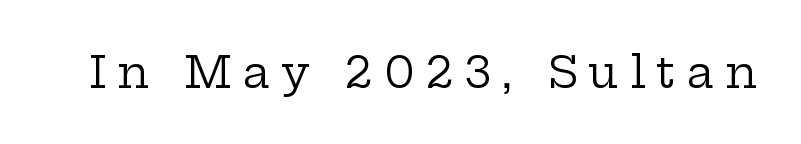
Q: Is the text bold? A: No.
Q: Is the text italic (slanted)? A: No, it is upright.
Q: Is the typeface a serif or a sans-serif typeface? A: Serif.
Q: Is the text underlined? A: No.
Q: Is the spacing between letters normal or unusually wide? A: Unusually wide.
Q: Width (condensed, normal, or wide)? A: Wide.
Q: Stroke contrast? A: Low.
Q: x-height? A: Medium.
Q: Monospaced? A: No.
